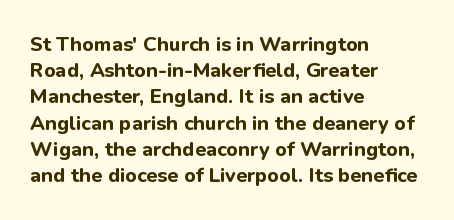
Leftover space on each line is placed entirely after the last word. Honestly, the row spacing looks completely unremarkable. This sample uses an upright cut, with every glyph sitting square on the baseline. A typesetter would call this zero additional tracking. Check the space under the baseline: it is left empty.
